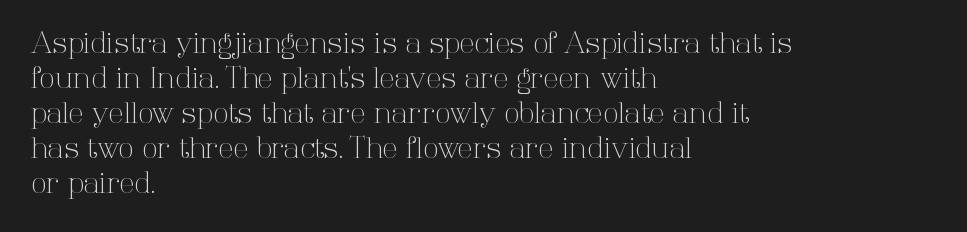
Q: Is the text bold? A: No.
Q: Is the text italic (slanted)? A: No, it is upright.
Q: Is the typeface a serif or a sans-serif typeface? A: Serif.
Q: Is the text underlined? A: No.
Q: How is the paragraph aligned? A: Left-aligned.
Q: Is the spacing between letters normal or unusually wide? A: Normal.
Q: Is the spacing between lines tight, normal or loose? A: Normal.
Q: Width (condensed, normal, or wide)? A: Normal.
Q: Stroke contrast? A: High.
Q: x-height? A: Medium.
Q: Monospaced? A: No.
